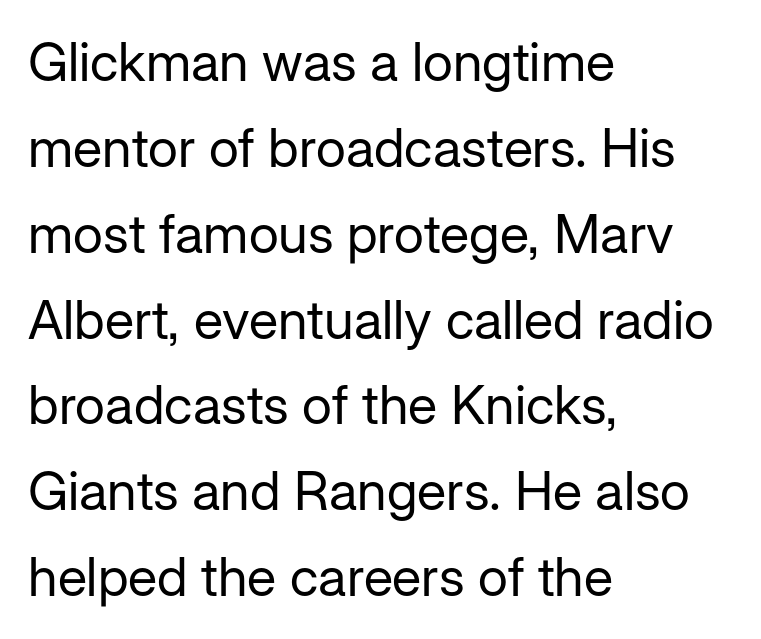
{"serif": "no", "italic": "no", "bold": "no", "weight": "regular", "width": "normal", "stroke_contrast": "low", "x_height": "medium", "monospaced": "no", "underline": "no", "align": "left", "line_spacing": "normal", "line_spacing_ratio": 1.59, "letter_spacing": "normal", "letter_spacing_em": 0.0, "glyph_px": 54}
